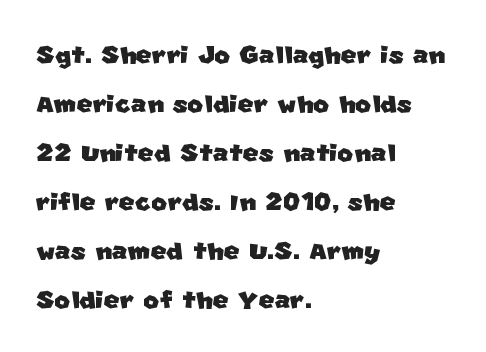
Q: Is the typeface a serif or a sans-serif typeface? A: Sans-serif.
Q: Is the text underlined? A: No.
Q: How is the paragraph aligned? A: Left-aligned.
Q: Is the spacing between letters normal or unusually wide? A: Normal.
Q: Is the spacing between lines tight, normal or loose? A: Normal.
Q: Width (condensed, normal, or wide)? A: Normal.
Q: Stroke contrast? A: Low.
Q: x-height? A: Large.
Q: Monospaced? A: No.
